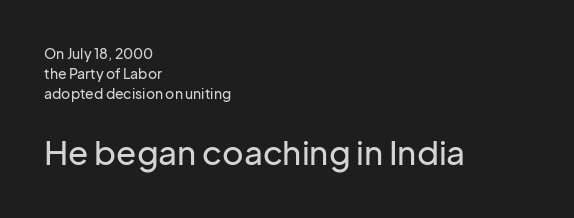
Q: Is the text italic (slanted)? A: No, it is upright.
Q: Is the typeface a serif or a sans-serif typeface? A: Sans-serif.
Q: Is the text underlined? A: No.
Q: How is the paragraph aligned? A: Left-aligned.
Q: Is the spacing between letters normal or unusually wide? A: Normal.
Q: Is the spacing between lines tight, normal or loose? A: Normal.
Q: Which block of text is set in a larger size, the first (top) or the second (bottom)? A: The second (bottom) one.
Q: Width (condensed, normal, or wide)? A: Normal.
Q: Stroke contrast? A: Low.
Q: x-height? A: Medium.
Q: Monospaced? A: No.
